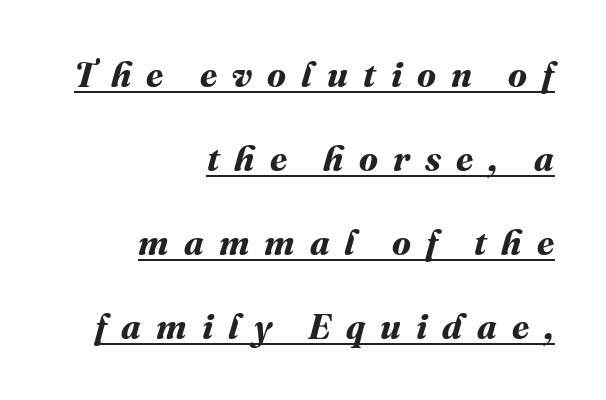
The image shows 35 px bold type; set right-aligned, loose line spacing (2.4x), unusually wide letter spacing (+0.43 em), underlined; medium stroke contrast and a medium x-height.
